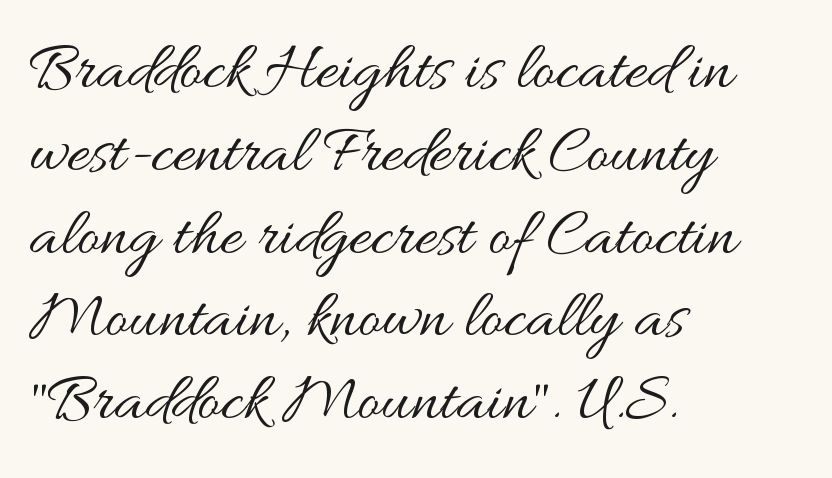
Q: Is the text bold? A: No.
Q: Is the text italic (slanted)? A: Yes.
Q: Is the text underlined? A: No.
Q: How is the paragraph aligned? A: Left-aligned.
Q: Is the spacing between letters normal or unusually wide? A: Normal.
Q: Width (condensed, normal, or wide)? A: Wide.
Q: Stroke contrast? A: Medium.
Q: x-height? A: Small.
Q: Monospaced? A: No.
